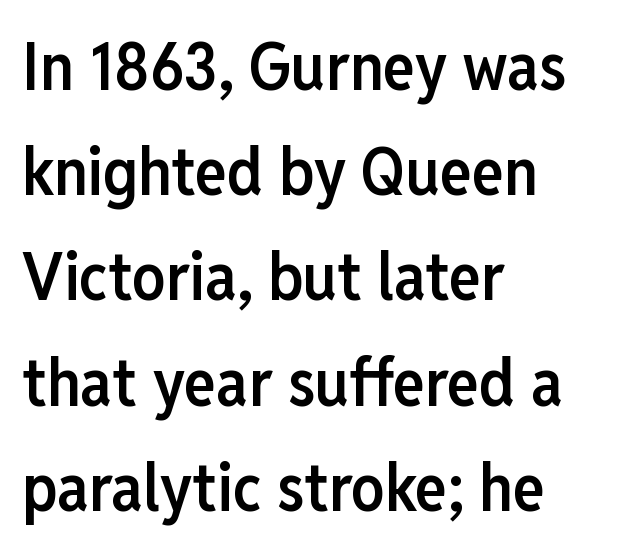
{"serif": "no", "italic": "no", "bold": "semi", "weight": "semibold", "width": "condensed", "stroke_contrast": "low", "x_height": "medium", "monospaced": "no", "underline": "no", "align": "left", "line_spacing": "normal", "line_spacing_ratio": 1.57, "letter_spacing": "normal", "letter_spacing_em": 0.0, "glyph_px": 67}
